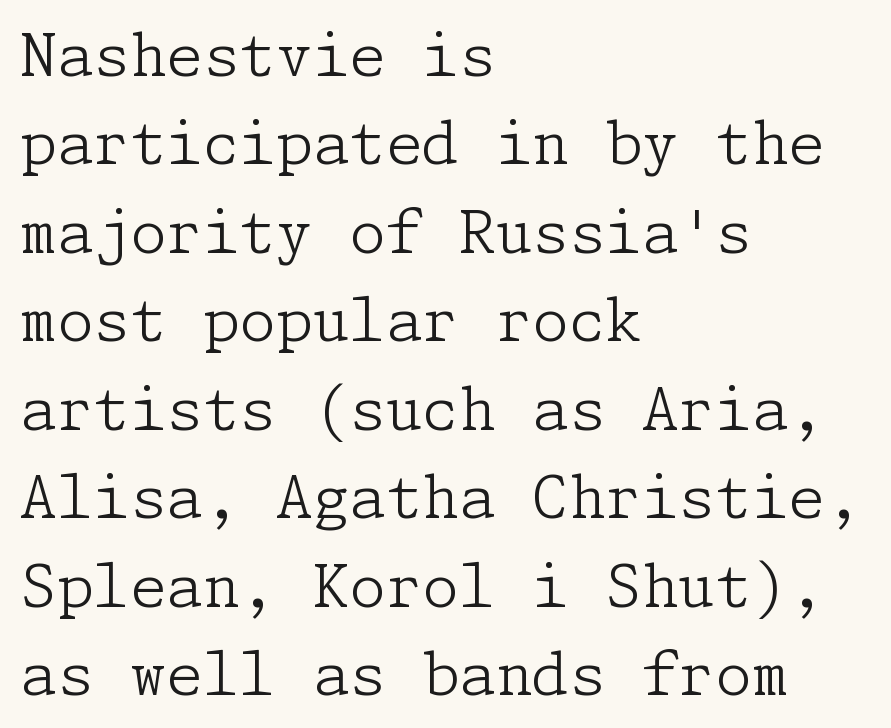
Q: Is the text bold? A: No.
Q: Is the text italic (slanted)? A: No, it is upright.
Q: Is the typeface a serif or a sans-serif typeface? A: Serif.
Q: Is the text underlined? A: No.
Q: How is the paragraph aligned? A: Left-aligned.
Q: Is the spacing between letters normal or unusually wide? A: Normal.
Q: Is the spacing between lines tight, normal or loose? A: Normal.
Q: Width (condensed, normal, or wide)? A: Normal.
Q: Stroke contrast? A: Low.
Q: x-height? A: Medium.
